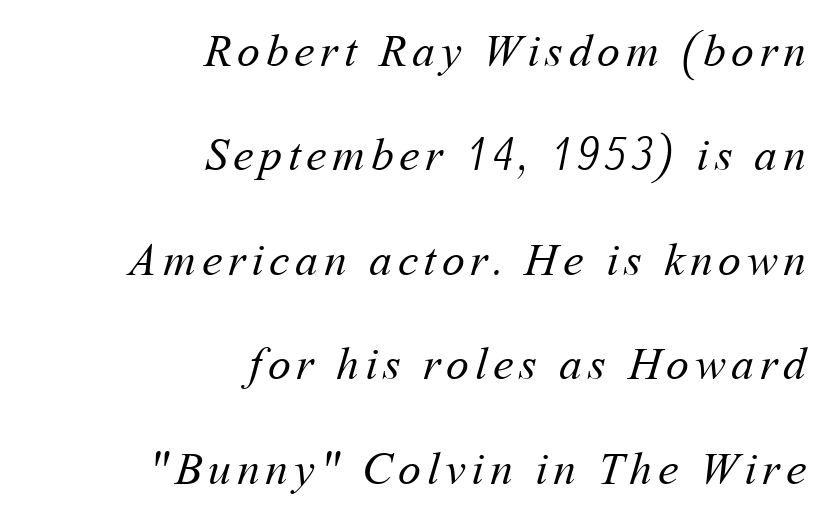
{"bold": "no", "weight": "regular", "width": "normal", "stroke_contrast": "medium", "x_height": "medium", "monospaced": "no", "underline": "no", "align": "right", "line_spacing": "loose", "line_spacing_ratio": 2.27, "glyph_px": 46}
